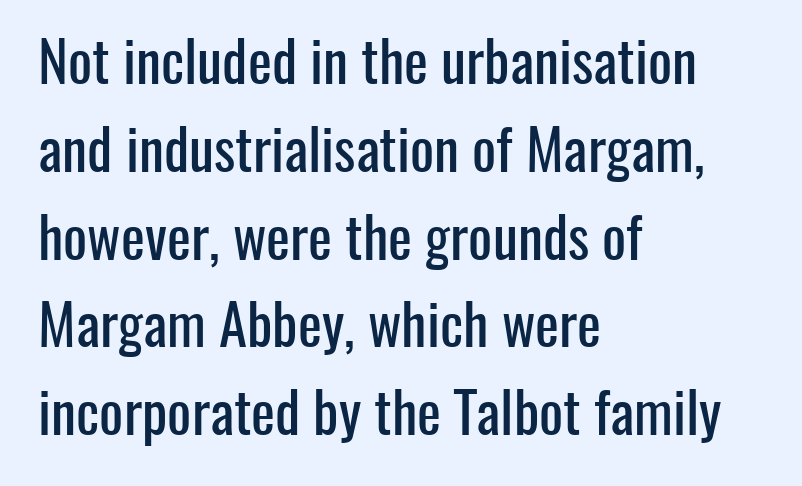
{"serif": "no", "italic": "no", "width": "condensed", "stroke_contrast": "low", "x_height": "medium", "monospaced": "no", "underline": "no", "align": "left", "line_spacing": "normal", "line_spacing_ratio": 1.54, "letter_spacing": "normal", "letter_spacing_em": 0.0, "glyph_px": 57}
